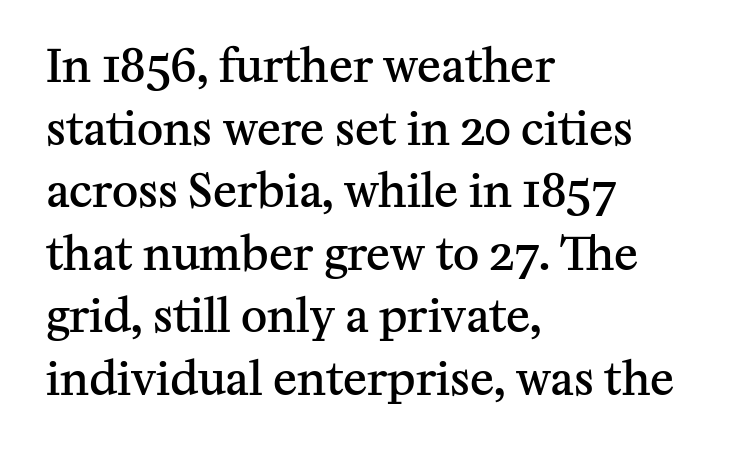
{"serif": "yes", "italic": "no", "bold": "semi", "weight": "semibold", "width": "normal", "stroke_contrast": "medium", "x_height": "medium", "monospaced": "no", "underline": "no", "align": "left", "line_spacing": "normal", "line_spacing_ratio": 1.39, "letter_spacing": "normal", "letter_spacing_em": 0.0, "glyph_px": 45}
